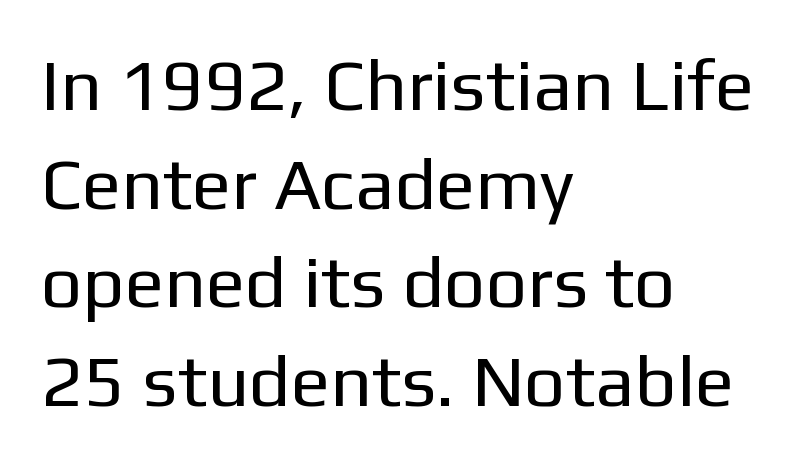
The image shows 73 px regular-weight sans-serif type, upright; set left-aligned, normal line spacing (1.35x), normal letter spacing, not underlined; low stroke contrast and a medium x-height.
